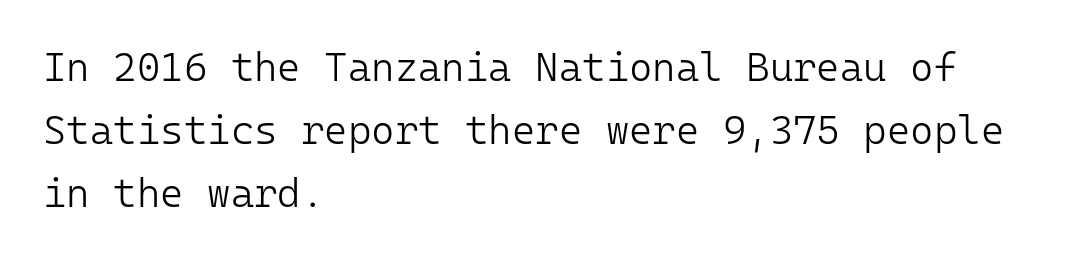
The image shows 40 px light sans-serif type, upright, monospaced; set left-aligned, normal line spacing (1.57x), normal letter spacing, not underlined; low stroke contrast and a medium x-height.
